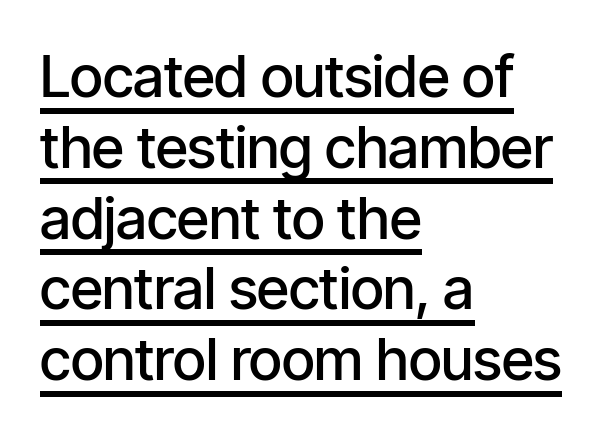
Q: Is the text bold? A: Semi-bold.
Q: Is the text italic (slanted)? A: No, it is upright.
Q: Is the typeface a serif or a sans-serif typeface? A: Sans-serif.
Q: Is the text underlined? A: Yes.
Q: How is the paragraph aligned? A: Left-aligned.
Q: Is the spacing between letters normal or unusually wide? A: Normal.
Q: Width (condensed, normal, or wide)? A: Condensed.
Q: Stroke contrast? A: Low.
Q: x-height? A: Medium.
Q: Monospaced? A: No.
